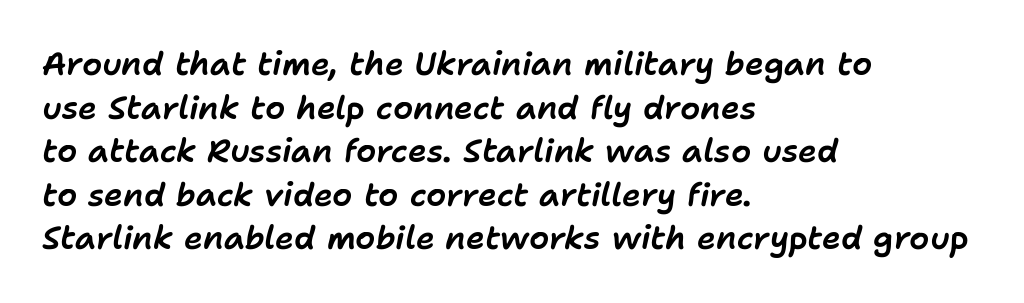
The whole block is typeset with a tilt. There is no visible air inserted between adjacent glyphs. The zone under the glyphs is completely vacant. Proportional: the letters do not fall into vertical columns. The rows are spaced the way most documents space them. Notice how the passage keeps a crisp vertical edge on the left only.
